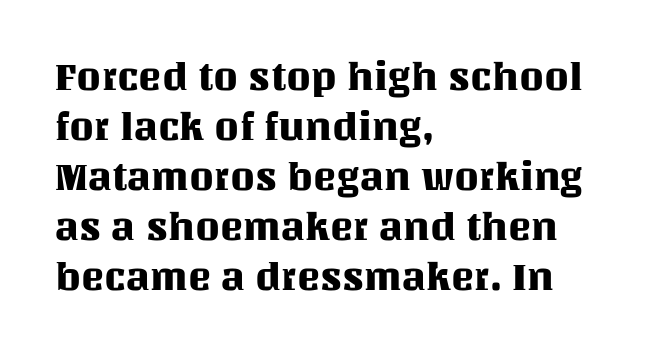
Line beginnings align vertically; line endings do not. Is the letter spacing exaggerated? No — it looks like the ordinary default. Beneath every word, the page is bare. Does the leading feel generous? No, just average. This is roman type, the default non-slanted kind. Looks like regular typesetting: each glyph gets only the width it needs.
